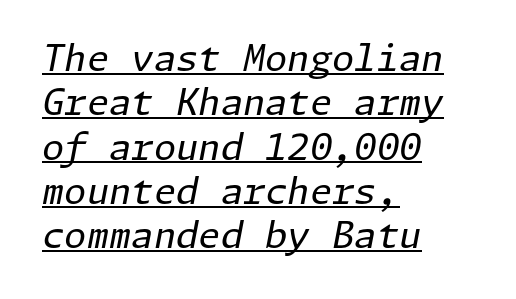
Q: Is the text bold? A: No.
Q: Is the text italic (slanted)? A: Yes, it leans right by about 11 degrees.
Q: Is the text underlined? A: Yes.
Q: How is the paragraph aligned? A: Left-aligned.
Q: Is the spacing between letters normal or unusually wide? A: Normal.
Q: Width (condensed, normal, or wide)? A: Normal.
Q: Stroke contrast? A: Low.
Q: x-height? A: Medium.
